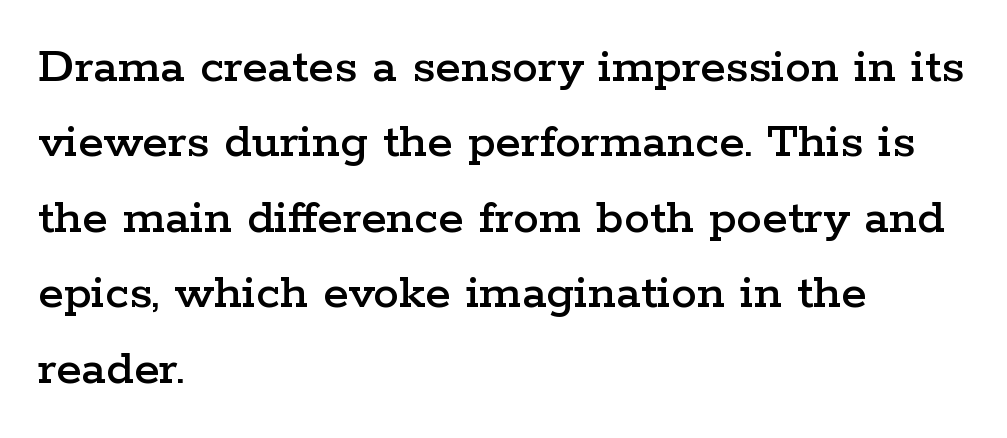
The image shows 52 px wide serif type, upright; set left-aligned, normal line spacing (1.45x), normal letter spacing, not underlined; low stroke contrast and a medium x-height.
